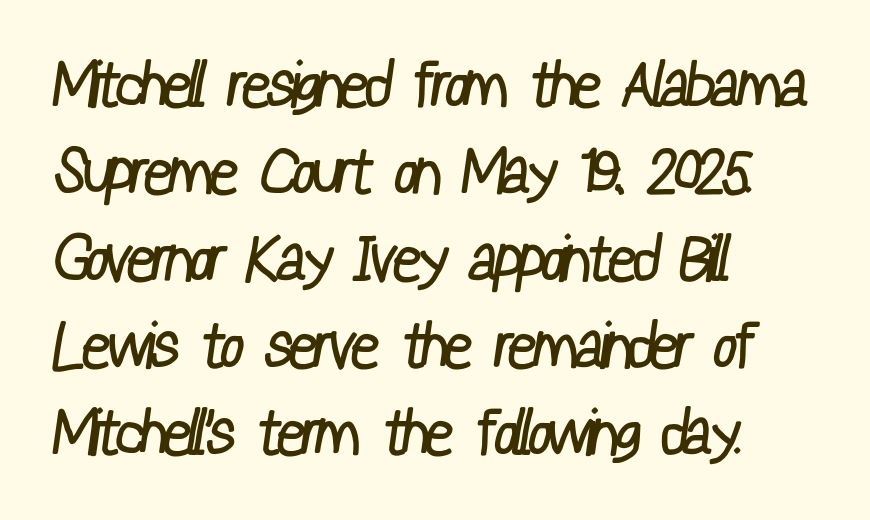
{"serif": "no", "bold": "no", "weight": "regular", "width": "condensed", "stroke_contrast": "low", "x_height": "medium", "monospaced": "no", "underline": "no", "align": "left", "line_spacing": "normal", "line_spacing_ratio": 1.38, "letter_spacing": "normal", "letter_spacing_em": 0.0, "glyph_px": 63}
